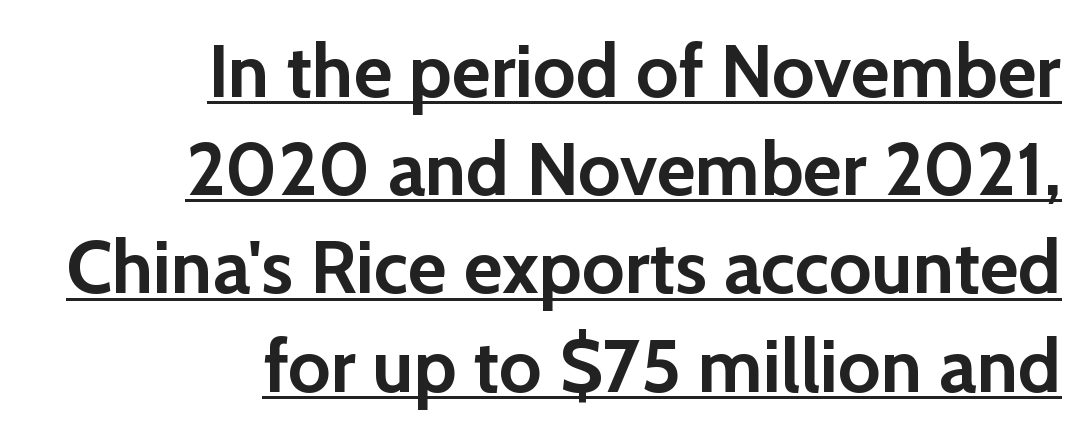
The image shows 75 px semibold sans-serif type, upright; set right-aligned, normal line spacing (1.31x), normal letter spacing, underlined; low stroke contrast and a medium x-height.
